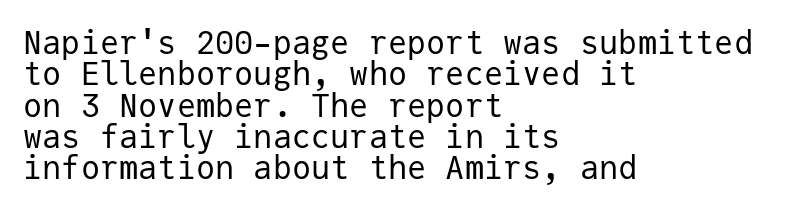
If you drew a ruler down the left edge, every line would touch it. Note the uniform advance width — an 'i' takes as much space as an 'm'. The lettering holds an erect, upright posture throughout. Compared with typical paragraphs, the rows here are closer together. Stroke thickness stays within the range of a standard reading face or lighter.
